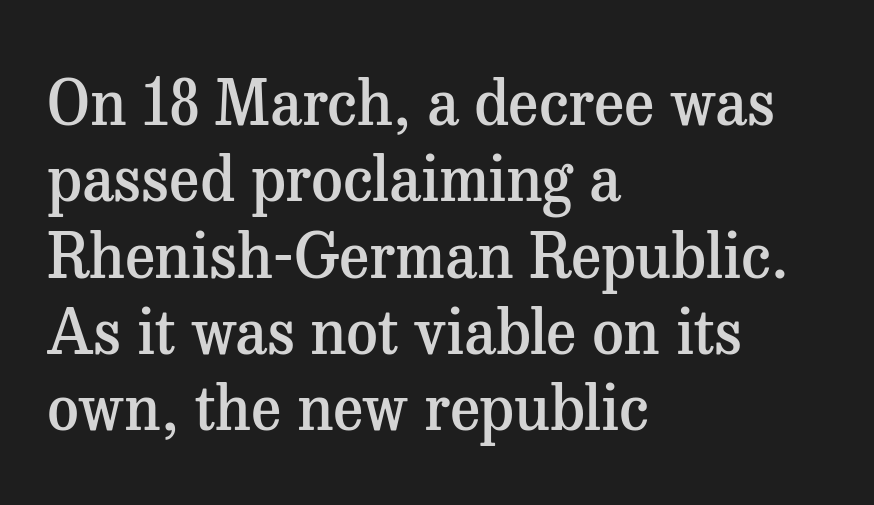
The image shows 62 px semibold serif type, upright; set left-aligned, line spacing 1.23x, normal letter spacing, not underlined; medium stroke contrast and a medium x-height.
